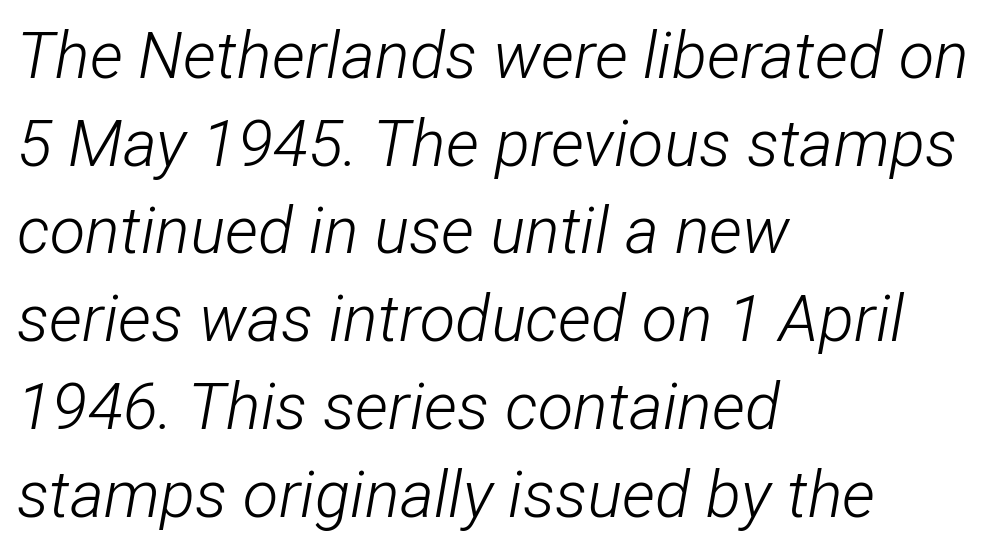
{"italic": "yes", "lean": "right", "slant_degrees": 12, "bold": "no", "weight": "light", "width": "condensed", "stroke_contrast": "low", "x_height": "medium", "monospaced": "no", "underline": "no", "align": "left", "line_spacing": "normal", "line_spacing_ratio": 1.35, "letter_spacing": "normal", "letter_spacing_em": 0.0, "glyph_px": 65}
